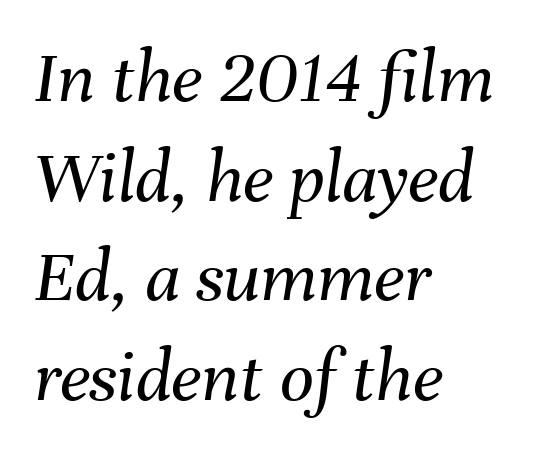
Q: Is the text bold? A: No.
Q: Is the text italic (slanted)? A: Yes, it leans right by about 8 degrees.
Q: Is the text underlined? A: No.
Q: How is the paragraph aligned? A: Left-aligned.
Q: Is the spacing between letters normal or unusually wide? A: Normal.
Q: Is the spacing between lines tight, normal or loose? A: Normal.
Q: Width (condensed, normal, or wide)? A: Normal.
Q: Stroke contrast? A: Medium.
Q: x-height? A: Medium.
Q: Monospaced? A: No.
